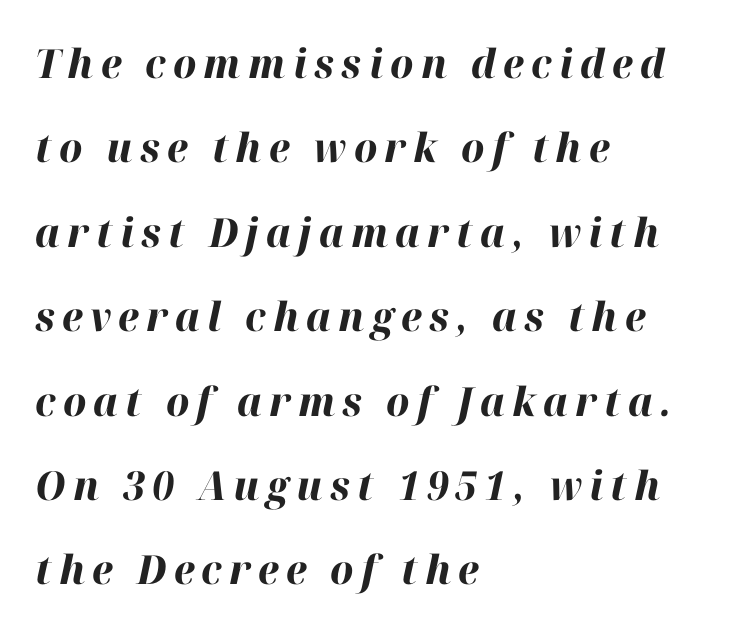
Q: Is the text bold? A: Yes.
Q: Is the text italic (slanted)? A: Yes, it leans right by about 12 degrees.
Q: Is the text underlined? A: No.
Q: How is the paragraph aligned? A: Left-aligned.
Q: Is the spacing between lines tight, normal or loose? A: Loose.
Q: Width (condensed, normal, or wide)? A: Normal.
Q: Stroke contrast? A: High.
Q: x-height? A: Medium.
Q: Monospaced? A: No.
